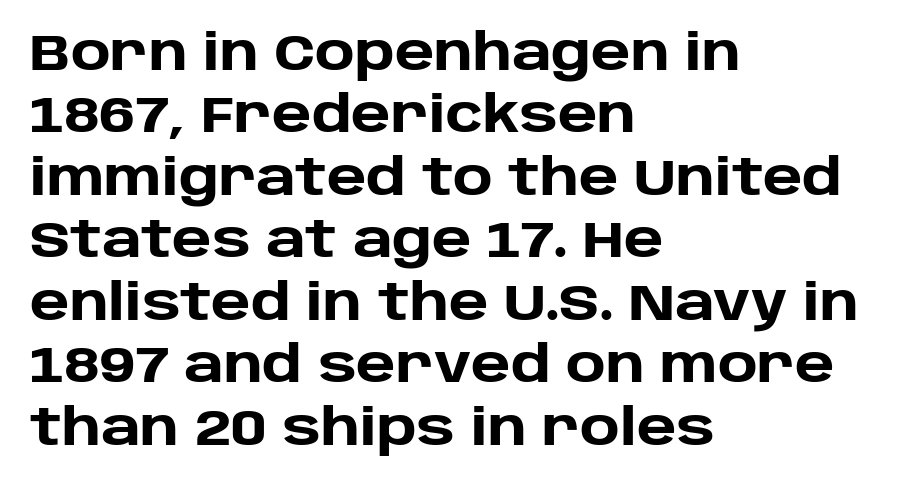
Q: Is the text bold? A: Yes.
Q: Is the text italic (slanted)? A: No, it is upright.
Q: Is the typeface a serif or a sans-serif typeface? A: Sans-serif.
Q: Is the text underlined? A: No.
Q: How is the paragraph aligned? A: Left-aligned.
Q: Is the spacing between letters normal or unusually wide? A: Normal.
Q: Is the spacing between lines tight, normal or loose? A: Normal.
Q: Width (condensed, normal, or wide)? A: Normal.
Q: Stroke contrast? A: Low.
Q: x-height? A: Large.
Q: Monospaced? A: No.
